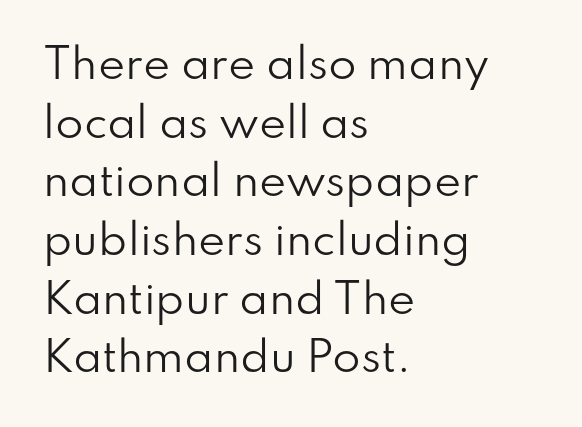
The image shows 41 px regular-weight sans-serif type, upright; set left-aligned, normal line spacing (1.43x), normal letter spacing, not underlined; low stroke contrast and a small x-height.
